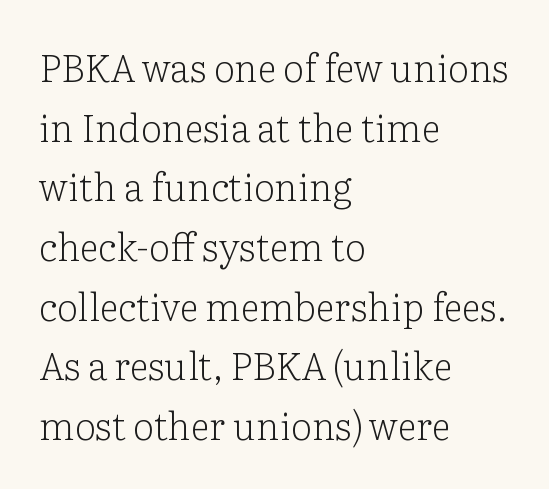
Q: Is the text bold? A: No.
Q: Is the text italic (slanted)? A: No, it is upright.
Q: Is the typeface a serif or a sans-serif typeface? A: Serif.
Q: Is the text underlined? A: No.
Q: How is the paragraph aligned? A: Left-aligned.
Q: Is the spacing between letters normal or unusually wide? A: Normal.
Q: Is the spacing between lines tight, normal or loose? A: Normal.
Q: Width (condensed, normal, or wide)? A: Normal.
Q: Stroke contrast? A: Low.
Q: x-height? A: Medium.
Q: Monospaced? A: No.
